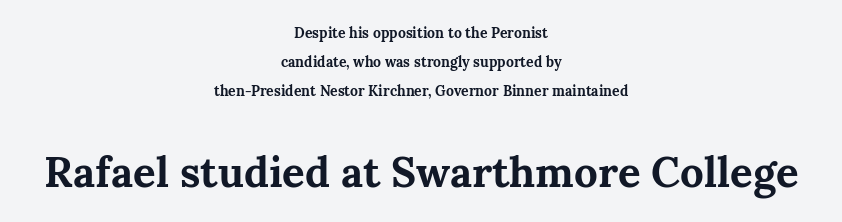
The image shows 42 px bold serif type, upright; set centered, loose line spacing (2.07x), normal letter spacing, not underlined; the second (bottom) block is 3.0x larger; medium stroke contrast and a medium x-height.
